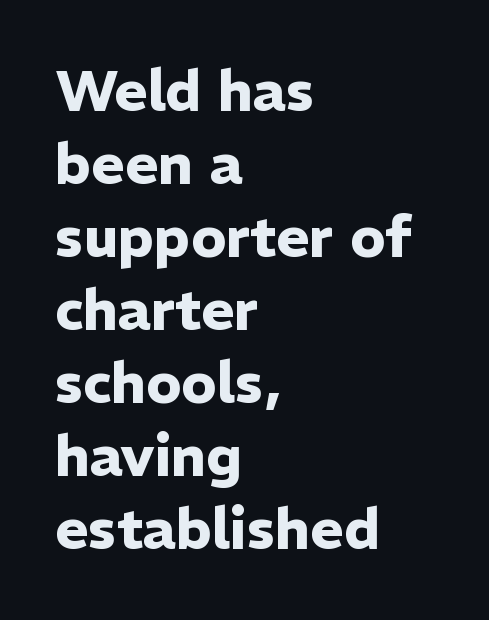
Q: Is the text bold? A: Yes.
Q: Is the text italic (slanted)? A: No, it is upright.
Q: Is the typeface a serif or a sans-serif typeface? A: Sans-serif.
Q: Is the text underlined? A: No.
Q: How is the paragraph aligned? A: Left-aligned.
Q: Is the spacing between letters normal or unusually wide? A: Normal.
Q: Is the spacing between lines tight, normal or loose? A: Normal.
Q: Width (condensed, normal, or wide)? A: Normal.
Q: Stroke contrast? A: Low.
Q: x-height? A: Medium.
Q: Monospaced? A: No.
